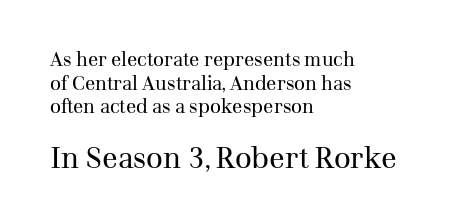
The image shows 29 px regular-weight serif type, upright; set left-aligned, line spacing 1.24x, normal letter spacing, not underlined; the second (bottom) block is 1.53x larger; medium stroke contrast and a medium x-height.
